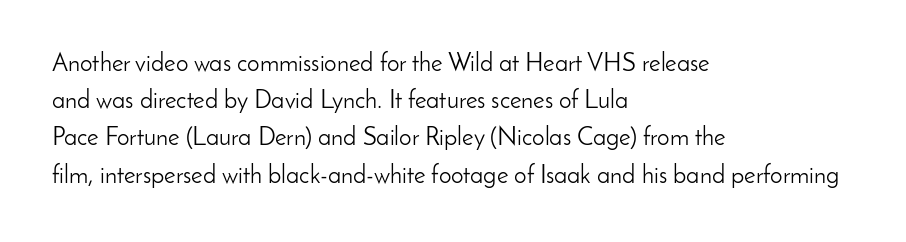
The image shows 25 px text type, upright; set left-aligned, normal line spacing (1.49x), normal letter spacing, not underlined.
